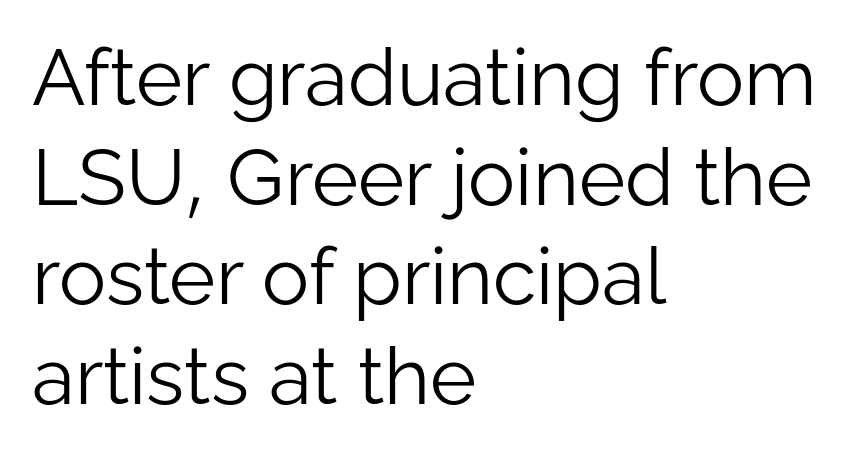
Q: Is the text bold? A: No.
Q: Is the text italic (slanted)? A: No, it is upright.
Q: Is the typeface a serif or a sans-serif typeface? A: Sans-serif.
Q: Is the text underlined? A: No.
Q: How is the paragraph aligned? A: Left-aligned.
Q: Is the spacing between letters normal or unusually wide? A: Normal.
Q: Is the spacing between lines tight, normal or loose? A: Normal.
Q: Width (condensed, normal, or wide)? A: Normal.
Q: Stroke contrast? A: Low.
Q: x-height? A: Medium.
Q: Monospaced? A: No.
